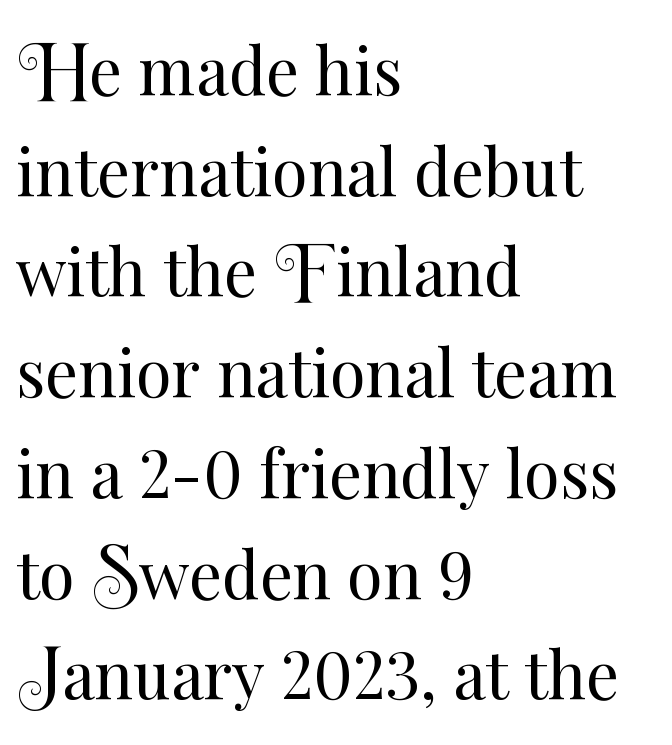
Is there much room between lines? A standard amount, neither cramped nor airy. In CSS terms this would be text-align: left. Looks like regular typesetting: each glyph gets only the width it needs. In terms of letterspacing, this is plain default setting.
